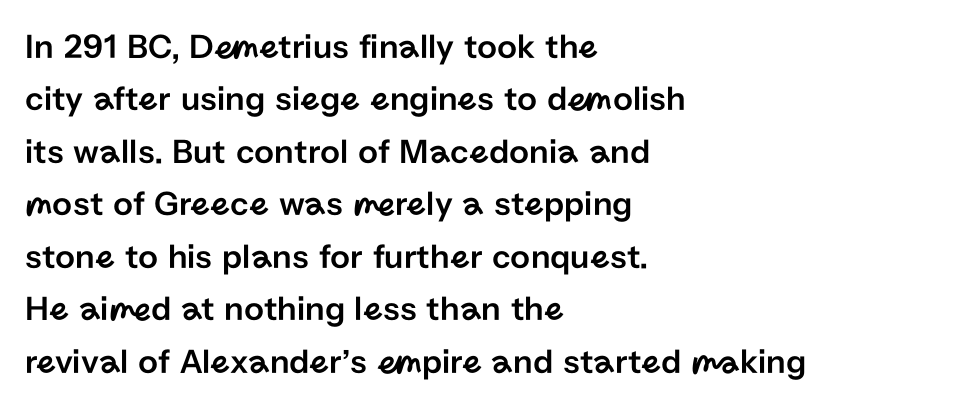
Q: Is the text italic (slanted)? A: No, it is upright.
Q: Is the typeface a serif or a sans-serif typeface? A: Sans-serif.
Q: Is the text underlined? A: No.
Q: How is the paragraph aligned? A: Left-aligned.
Q: Is the spacing between letters normal or unusually wide? A: Normal.
Q: Is the spacing between lines tight, normal or loose? A: Normal.
Q: Width (condensed, normal, or wide)? A: Normal.
Q: Stroke contrast? A: Low.
Q: x-height? A: Medium.
Q: Monospaced? A: No.
